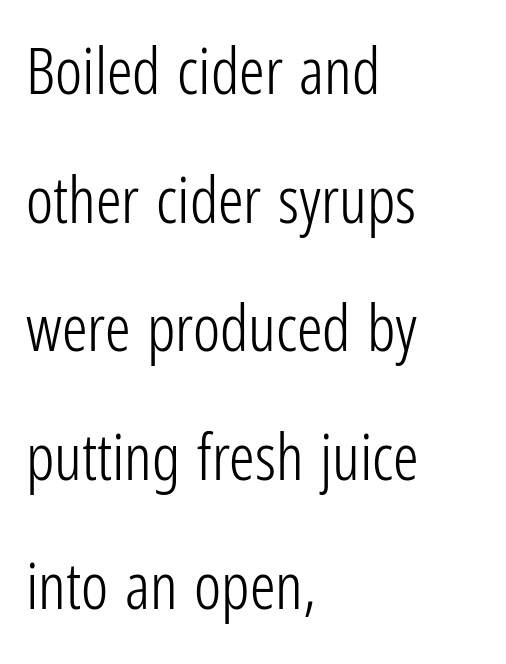
Q: Is the text bold? A: No.
Q: Is the text italic (slanted)? A: No, it is upright.
Q: Is the typeface a serif or a sans-serif typeface? A: Sans-serif.
Q: Is the text underlined? A: No.
Q: How is the paragraph aligned? A: Left-aligned.
Q: Is the spacing between letters normal or unusually wide? A: Normal.
Q: Is the spacing between lines tight, normal or loose? A: Loose.
Q: Width (condensed, normal, or wide)? A: Condensed.
Q: Stroke contrast? A: Low.
Q: x-height? A: Medium.
Q: Monospaced? A: No.
